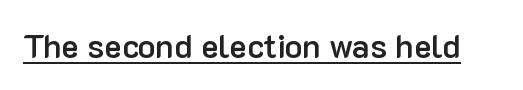
Caption: lettering with a line underneath. Style check: upright. Moderately thickened strokes mark this as semibold type. Do the characters align in a grid? No, the font is proportional. These lines are composed in type without serifs.
